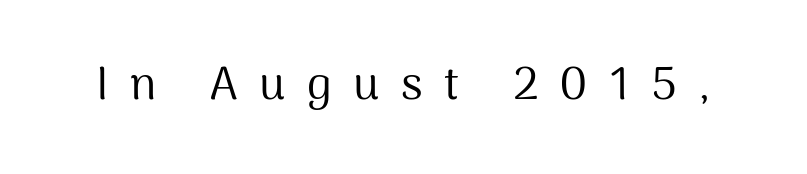
Letter spacing: wide. Note the varied advance widths — an 'i' is clearly narrower than an 'm'. No extra ink here — the face is not bold. To sum up the face: it is a sans, with no serifs.
